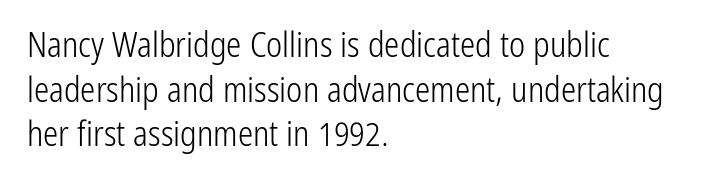
{"serif": "no", "italic": "no", "bold": "no", "weight": "light", "width": "condensed", "stroke_contrast": "low", "x_height": "medium", "monospaced": "no", "underline": "no", "align": "left", "line_spacing": "normal", "line_spacing_ratio": 1.31, "letter_spacing": "normal", "letter_spacing_em": 0.0, "glyph_px": 34}
